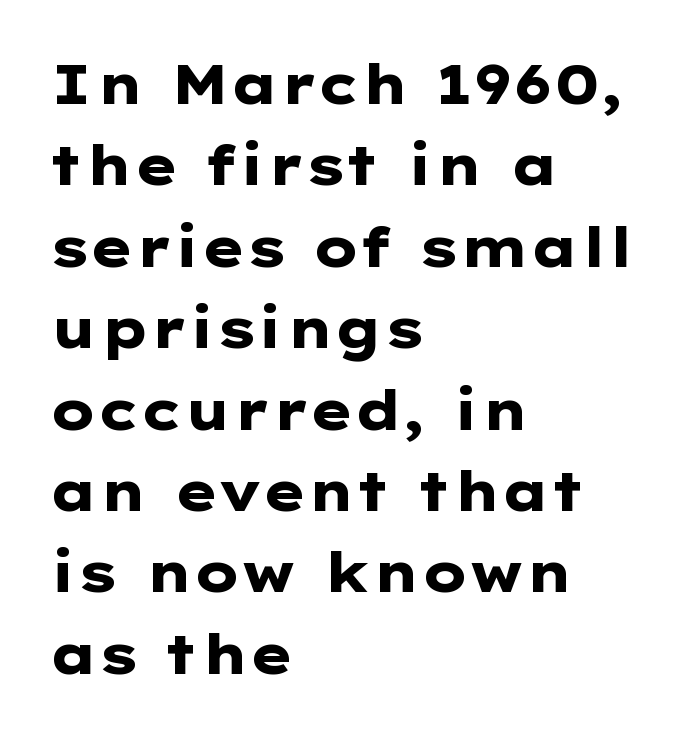
Does the leading feel generous? No, just average. The letters advance in unequal steps, a hallmark of proportional type. Check where the strokes stop: nothing finishes them off — pure sans. The paragraph shown leans on its left margin. The face used here is rendered with its standard letterfit.
